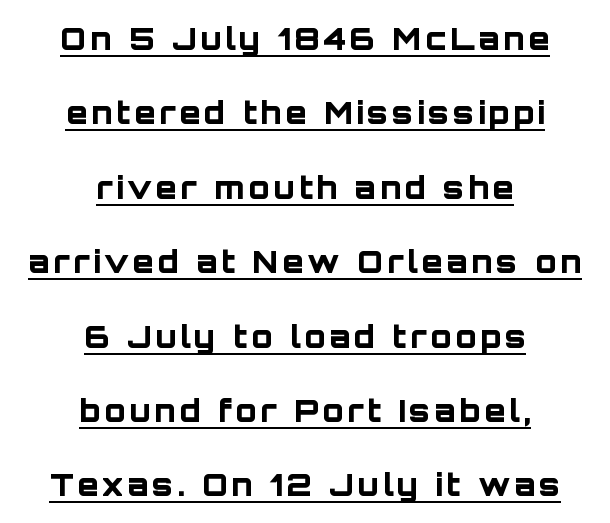
The image shows 31 px bold sans-serif type, upright; set centered, loose line spacing (2.4x), underlined; low stroke contrast and a large x-height.
